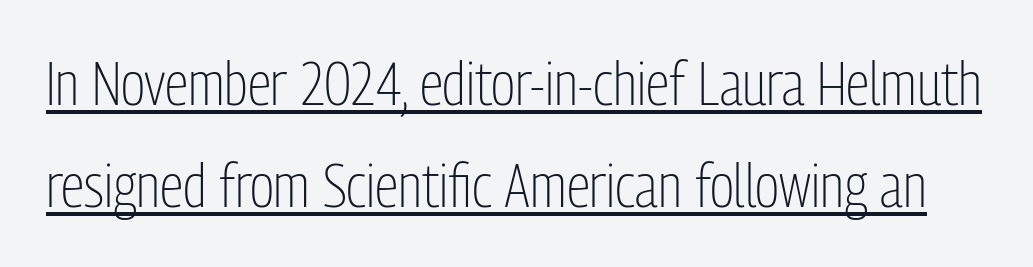
Q: Is the text bold? A: No.
Q: Is the text italic (slanted)? A: No, it is upright.
Q: Is the typeface a serif or a sans-serif typeface? A: Sans-serif.
Q: Is the text underlined? A: Yes.
Q: Is the spacing between letters normal or unusually wide? A: Normal.
Q: Is the spacing between lines tight, normal or loose? A: Normal.
Q: Width (condensed, normal, or wide)? A: Condensed.
Q: Stroke contrast? A: Low.
Q: x-height? A: Medium.
Q: Monospaced? A: No.
